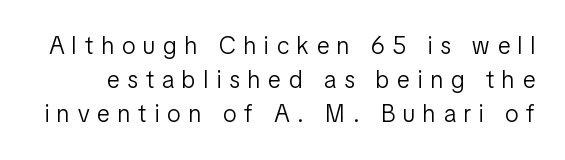
{"italic": "no", "bold": "no", "underline": "no", "line_spacing": "normal", "line_spacing_ratio": 1.41, "letter_spacing": "wide", "letter_spacing_em": 0.34, "glyph_px": 24}
